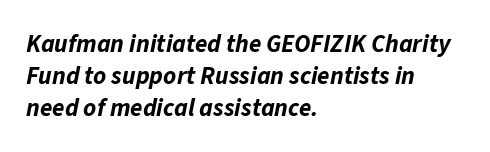
Horizontally, the lines are justified to the leading edge only. These lines carry a lot of weight — the face is fully bold. The line texture is even and compact thanks to regular tracking. Compared with ordinary roman type, these characters are visibly tilted.
